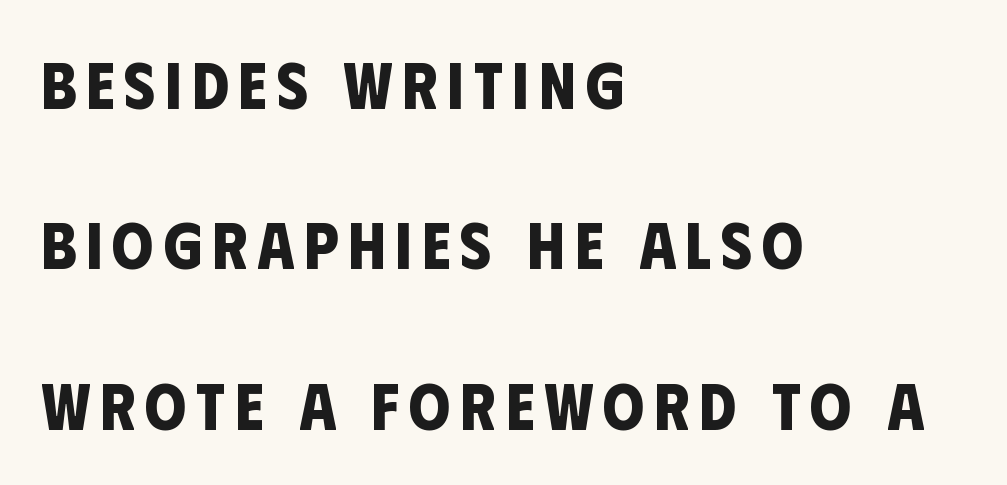
The face used here is proportionally spaced, like ordinary book or web type. Are there feet on the stems? There aren't — it's a sans. Airy leading. The string is rendered with underlining switched off. Is the type bold? Yes — the strokes are clearly thick and heavy. Leftover space on each line is placed entirely after the last word.
